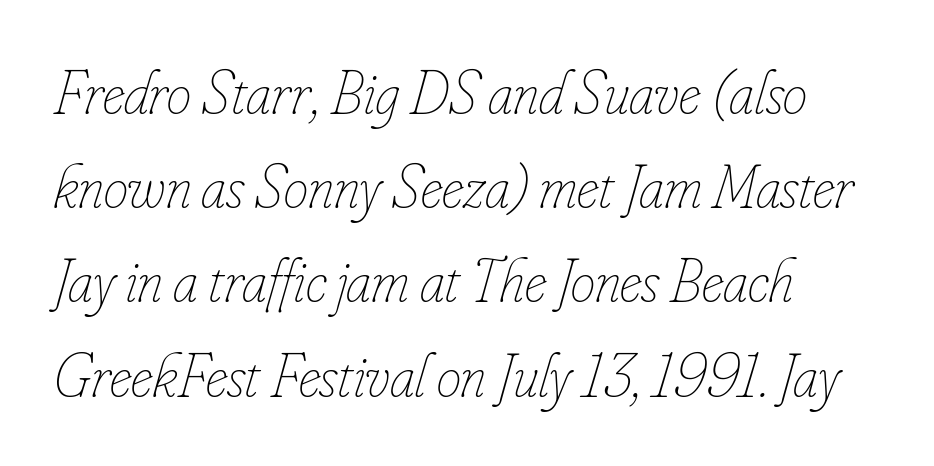
Q: Is the text bold? A: No.
Q: Is the text italic (slanted)? A: Yes, it leans right by about 16 degrees.
Q: Is the text underlined? A: No.
Q: How is the paragraph aligned? A: Left-aligned.
Q: Is the spacing between letters normal or unusually wide? A: Normal.
Q: Is the spacing between lines tight, normal or loose? A: Normal.
Q: Width (condensed, normal, or wide)? A: Condensed.
Q: Stroke contrast? A: Low.
Q: x-height? A: Small.
Q: Monospaced? A: No.
